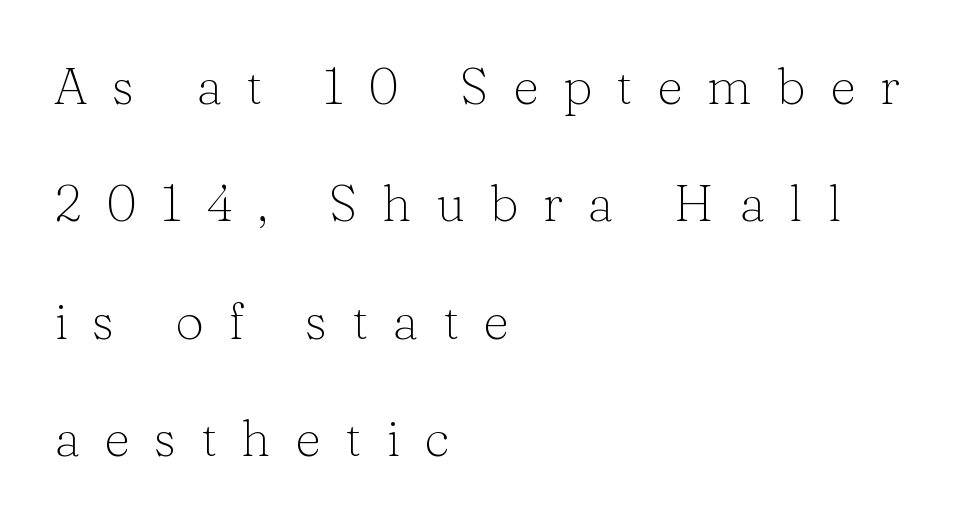
The gaps between neighbouring characters are conspicuously large. The passage shown is not underscored anywhere. The ragged edge is on the right, which tells us the setting is flush left. No letter is thick-stroked: the sample isn't bold. The face used here is proportionally spaced, like ordinary book or web type. The vertical gap from one line to the next is large.
